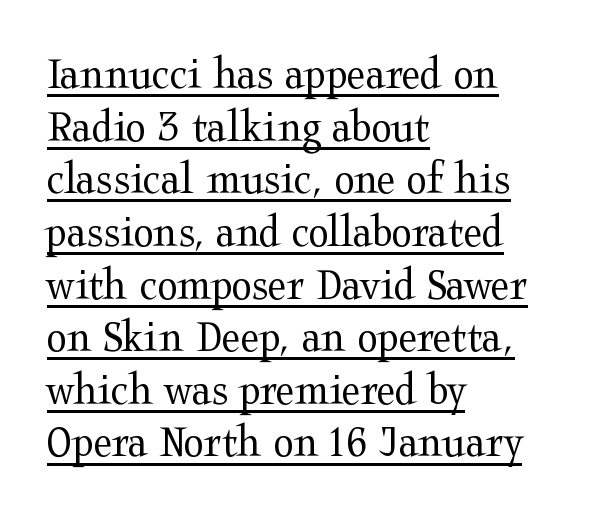
The image shows 47 px regular-weight, wide serif type, upright; set left-aligned, tight line spacing (1.12x), normal letter spacing, underlined; medium stroke contrast and a medium x-height.
